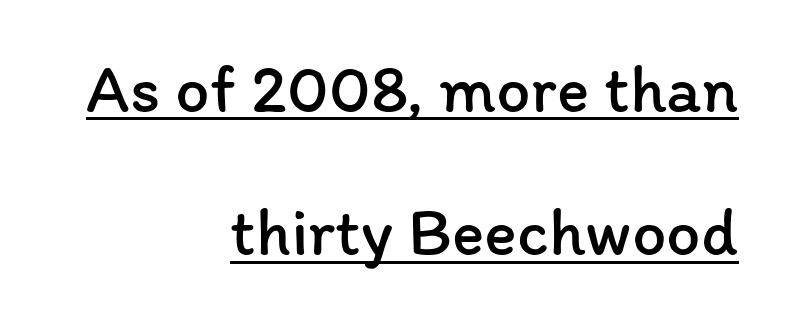
Honestly, the letter spacing is just normal — you wouldn't notice it. Looks like regular typesetting: each glyph gets only the width it needs. Teacher's note: observe the even right margin — that is flush-right alignment. Reading down the column, the eye jumps a long way to each next line. These glyphs show unthickened strokes, regular width or finer. Looks like someone drew a line under every word here.
